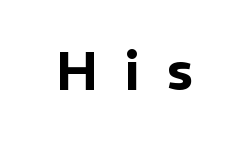
The lettering holds an erect, upright posture throughout. Words float on clear page, feet unadorned. This rendering employs a face without finishing strokes, i.e., a sans-serif. The face used here is rendered with a markedly widened letterfit. The face used here is proportionally spaced, like ordinary book or web type.
